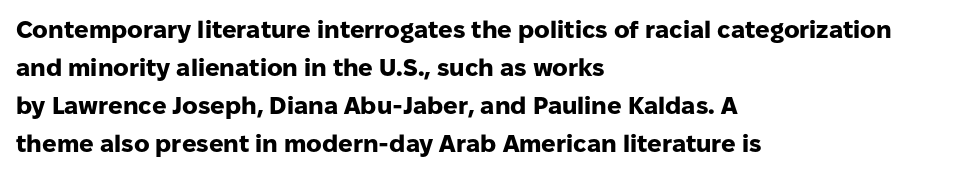
The space between consecutive lines is moderate. Alignment: flush left. The passage shown is not underscored anywhere. The type is set solid horizontally, with unmodified tracking. The characters look thick and weighty, a clear bold. Unlike italic type, these characters show no tilt at all.
